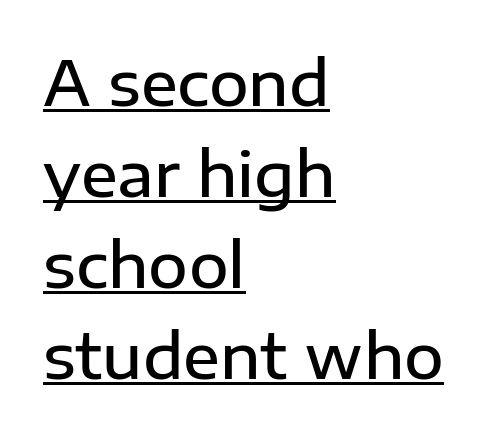
Q: Is the text bold? A: Semi-bold.
Q: Is the text italic (slanted)? A: No, it is upright.
Q: Is the typeface a serif or a sans-serif typeface? A: Sans-serif.
Q: Is the text underlined? A: Yes.
Q: How is the paragraph aligned? A: Left-aligned.
Q: Is the spacing between letters normal or unusually wide? A: Normal.
Q: Is the spacing between lines tight, normal or loose? A: Normal.
Q: Width (condensed, normal, or wide)? A: Normal.
Q: Stroke contrast? A: Low.
Q: x-height? A: Medium.
Q: Monospaced? A: No.
